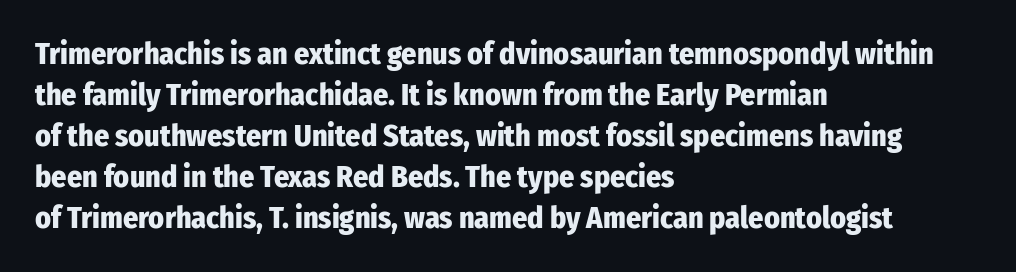
The lettering holds an erect, upright posture throughout. Decoration check: the copy has no underline. The ragged edge is on the right, which tells us the setting is flush left. The face used here is proportionally spaced, like ordinary book or web type. Tracking value appears to be zero — textbook default spacing. The space between consecutive lines is moderate.
